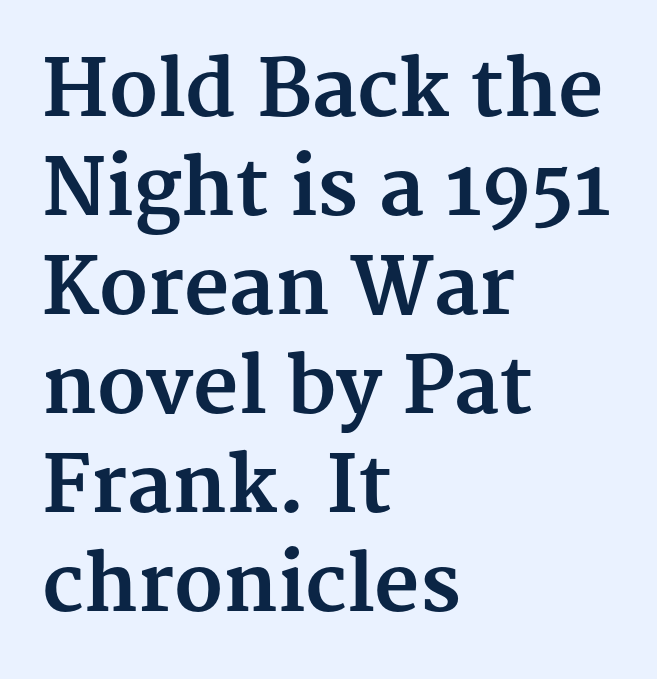
Each letter keeps its own natural width here, so spacing adapts to shape. Reading down the column, the eye jumps a familiar distance to each next line. Are there feet on the stems? There are — it's a serif. Does extra space separate the letters? No, they use regular spacing. Plenty of ink on the page — the face is bold.
